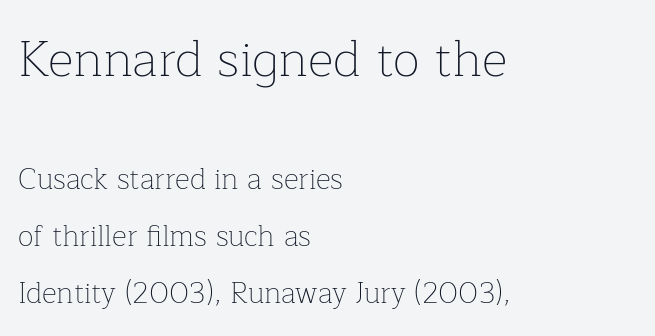
Q: Is the text bold? A: No.
Q: Is the text italic (slanted)? A: No, it is upright.
Q: Is the typeface a serif or a sans-serif typeface? A: Serif.
Q: Is the text underlined? A: No.
Q: How is the paragraph aligned? A: Left-aligned.
Q: Is the spacing between letters normal or unusually wide? A: Normal.
Q: Is the spacing between lines tight, normal or loose? A: Loose.
Q: Which block of text is set in a larger size, the first (top) or the second (bottom)? A: The first (top) one.
Q: Width (condensed, normal, or wide)? A: Normal.
Q: Stroke contrast? A: Low.
Q: x-height? A: Medium.
Q: Monospaced? A: No.
